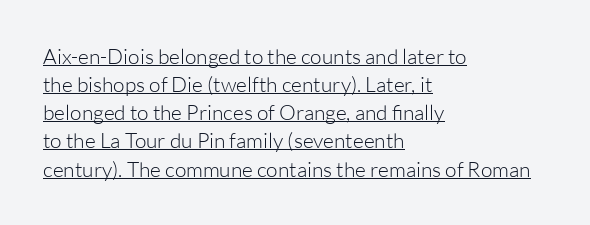
The image shows 21 px text type, upright; set left-aligned, normal line spacing (1.34x), normal letter spacing, underlined.
